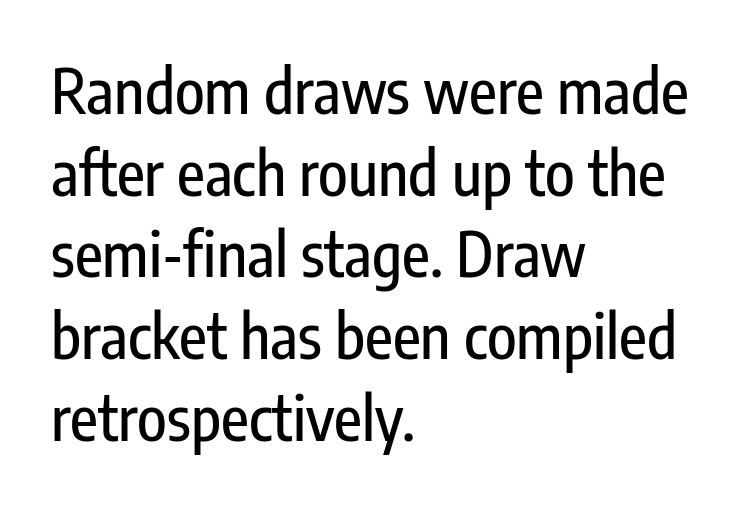
Note the varied advance widths — an 'i' is clearly narrower than an 'm'. Vertical spacing — default. Look at the bottom of the vertical strokes: they stop flat, with no serifs. Underlining? Definitely not there. The lettering stays uniformly vertical, giving the passage a roman look.
